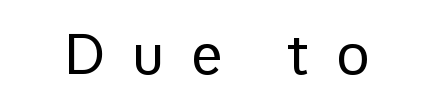
Q: Is the text bold? A: No.
Q: Is the text italic (slanted)? A: No, it is upright.
Q: Is the typeface a serif or a sans-serif typeface? A: Sans-serif.
Q: Is the text underlined? A: No.
Q: Is the spacing between letters normal or unusually wide? A: Unusually wide.
Q: Width (condensed, normal, or wide)? A: Normal.
Q: Stroke contrast? A: Low.
Q: x-height? A: Medium.
Q: Monospaced? A: No.
